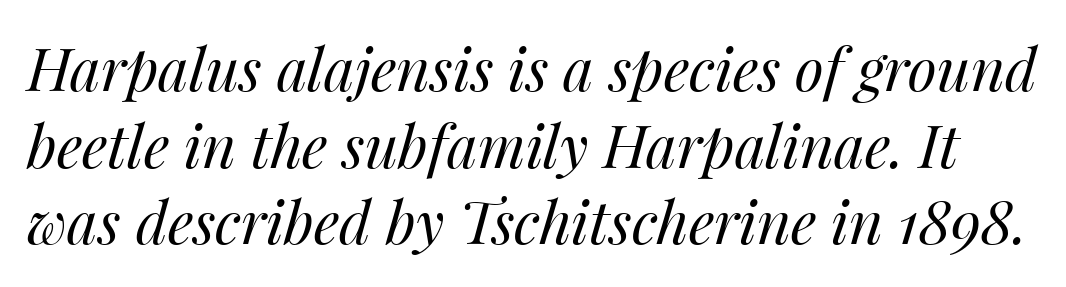
Q: Is the text bold? A: No.
Q: Is the text italic (slanted)? A: Yes, it leans right by about 14 degrees.
Q: Is the text underlined? A: No.
Q: Is the spacing between letters normal or unusually wide? A: Normal.
Q: Is the spacing between lines tight, normal or loose? A: Normal.
Q: Width (condensed, normal, or wide)? A: Normal.
Q: Stroke contrast? A: Medium.
Q: x-height? A: Medium.
Q: Monospaced? A: No.
